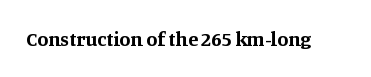
The rendering keeps characters at their native spacing. Underlining? Definitely not there. Nope, not italic — everything's standing straight. Set as a true bold cut, around the 700 mark.
